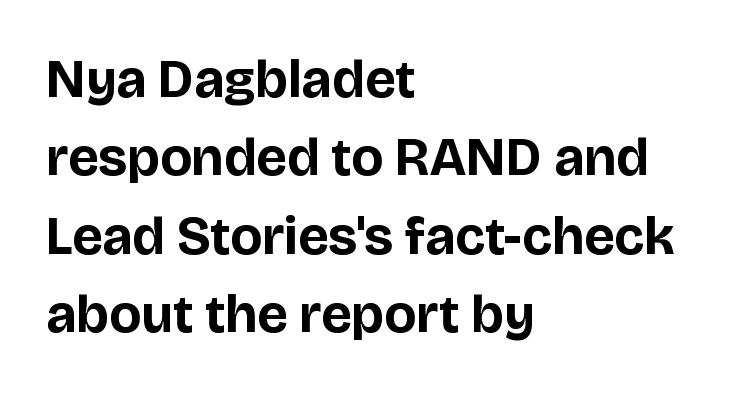
Q: Is the text bold? A: Yes.
Q: Is the text italic (slanted)? A: No, it is upright.
Q: Is the typeface a serif or a sans-serif typeface? A: Sans-serif.
Q: Is the text underlined? A: No.
Q: How is the paragraph aligned? A: Left-aligned.
Q: Is the spacing between letters normal or unusually wide? A: Normal.
Q: Is the spacing between lines tight, normal or loose? A: Normal.
Q: Width (condensed, normal, or wide)? A: Normal.
Q: Stroke contrast? A: Low.
Q: x-height? A: Large.
Q: Monospaced? A: No.
